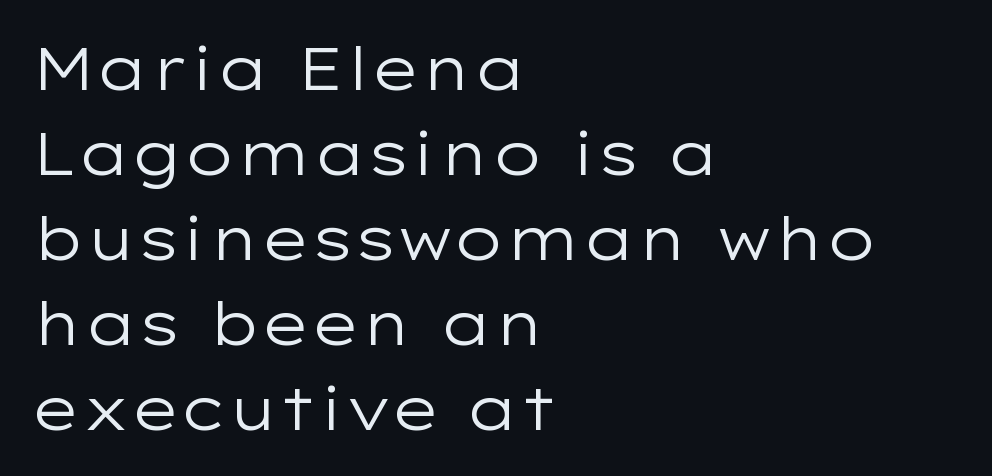
{"serif": "no", "italic": "no", "bold": "no", "weight": "regular", "width": "wide", "stroke_contrast": "low", "x_height": "medium", "monospaced": "no", "underline": "no", "align": "left", "line_spacing": "normal", "line_spacing_ratio": 1.44, "letter_spacing": "normal", "letter_spacing_em": 0.0, "glyph_px": 59}
